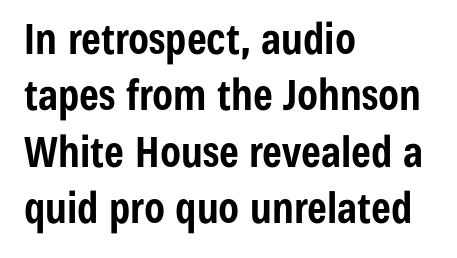
{"serif": "no", "italic": "no", "bold": "yes", "weight": "bold", "width": "condensed", "stroke_contrast": "low", "x_height": "medium", "monospaced": "no", "underline": "no", "align": "left", "line_spacing": "normal", "line_spacing_ratio": 1.34, "letter_spacing": "normal", "letter_spacing_em": 0.0, "glyph_px": 42}
